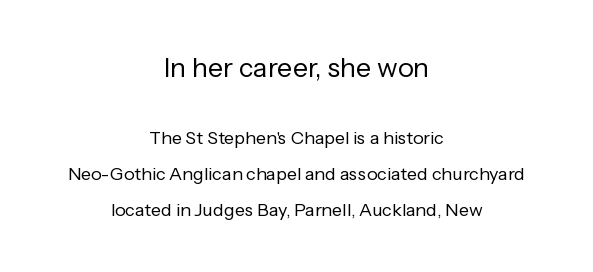
Q: Is the text bold? A: No.
Q: Is the text italic (slanted)? A: No, it is upright.
Q: Is the text underlined? A: No.
Q: How is the paragraph aligned? A: Centered.
Q: Is the spacing between letters normal or unusually wide? A: Normal.
Q: Is the spacing between lines tight, normal or loose? A: Loose.
Q: Which block of text is set in a larger size, the first (top) or the second (bottom)? A: The first (top) one.
